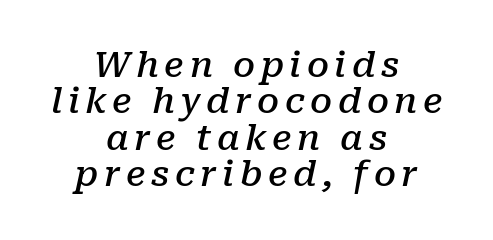
{"serif": "yes", "italic": "yes", "lean": "right", "slant_degrees": 10, "bold": "semi", "weight": "semibold", "width": "normal", "stroke_contrast": "low", "x_height": "medium", "monospaced": "no", "underline": "no", "align": "center", "line_spacing": "tight", "line_spacing_ratio": 1.04, "glyph_px": 35}
